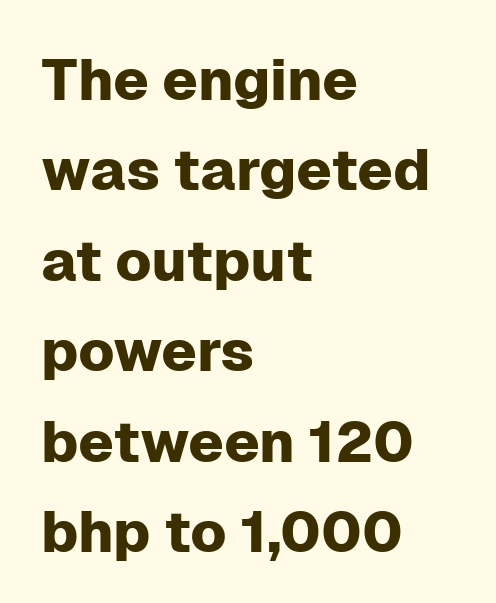
Q: Is the text italic (slanted)? A: No, it is upright.
Q: Is the typeface a serif or a sans-serif typeface? A: Sans-serif.
Q: Is the text underlined? A: No.
Q: How is the paragraph aligned? A: Left-aligned.
Q: Is the spacing between letters normal or unusually wide? A: Normal.
Q: Is the spacing between lines tight, normal or loose? A: Normal.
Q: Width (condensed, normal, or wide)? A: Normal.
Q: Stroke contrast? A: Low.
Q: x-height? A: Medium.
Q: Monospaced? A: No.
